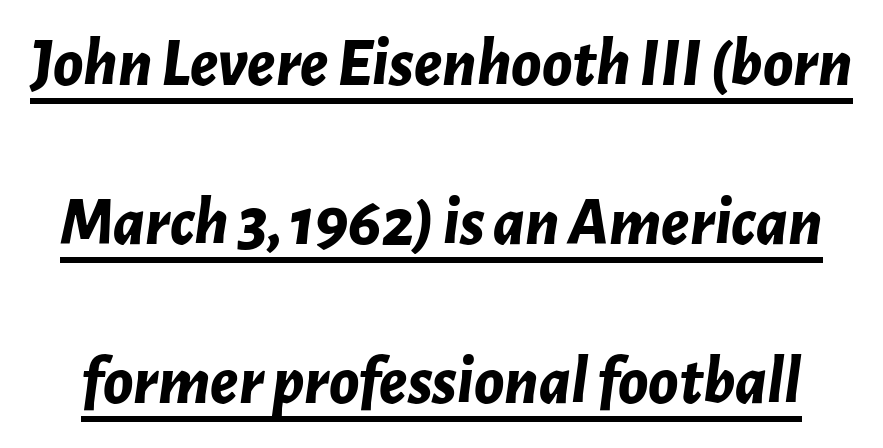
Words appear dense and cohesive because spacing is normal. Quick note: italic. Quick note: underline on. The typesetting leans heavy: a genuine bold. Widely set lines give the paragraph a tall, airy silhouette.
